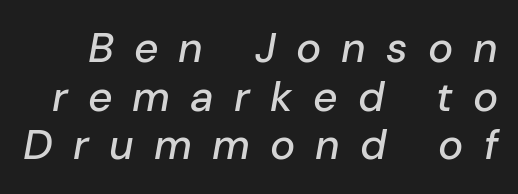
You could not count columns in this text — the font is proportionally spaced. Students, note that the glyphs here are deliberately spaced far apart. Honestly, there is no underline to notice here at all. There's an unmistakable incline to the writing here.
